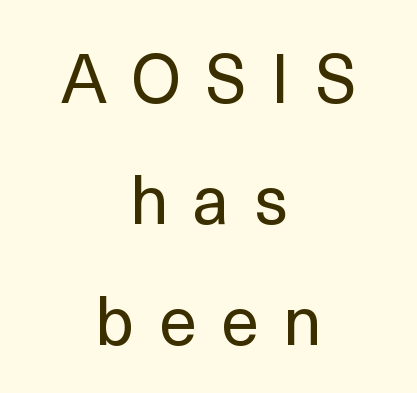
{"serif": "no", "italic": "no", "bold": "no", "weight": "regular", "width": "normal", "x_height": "medium", "monospaced": "no", "underline": "no", "align": "center", "line_spacing_ratio": 1.78, "letter_spacing": "wide", "letter_spacing_em": 0.36, "glyph_px": 68}
